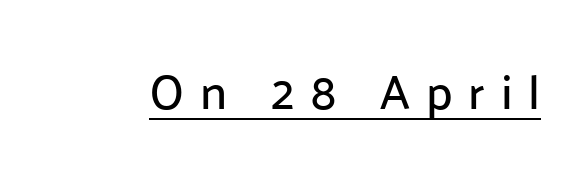
{"serif": "no", "italic": "no", "width": "normal", "stroke_contrast": "low", "x_height": "medium", "monospaced": "no", "underline": "yes", "letter_spacing": "wide", "letter_spacing_em": 0.33, "glyph_px": 48}
